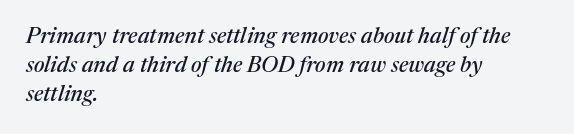
Q: Is the text italic (slanted)? A: Yes, it leans right by about 17 degrees.
Q: Is the text underlined? A: No.
Q: How is the paragraph aligned? A: Left-aligned.
Q: Is the spacing between letters normal or unusually wide? A: Normal.
Q: Is the spacing between lines tight, normal or loose? A: Normal.
